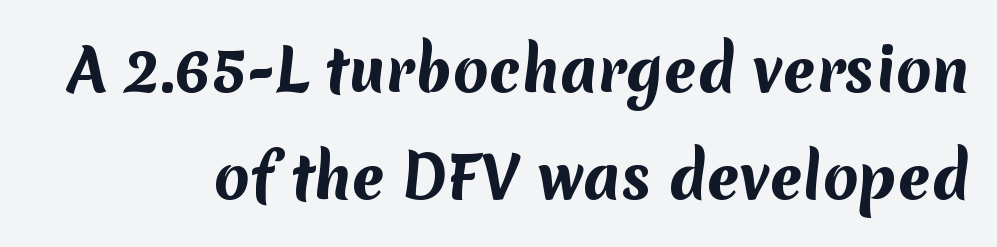
{"serif": "no", "bold": "yes", "weight": "bold", "width": "normal", "stroke_contrast": "medium", "x_height": "medium", "monospaced": "no", "underline": "no", "line_spacing_ratio": 1.84, "letter_spacing": "normal", "letter_spacing_em": 0.0, "glyph_px": 58}
